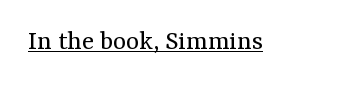
{"serif": "yes", "italic": "no", "bold": "no", "weight": "regular", "width": "normal", "stroke_contrast": "medium", "x_height": "medium", "monospaced": "no", "underline": "yes", "letter_spacing": "normal", "letter_spacing_em": 0.0, "glyph_px": 28}
